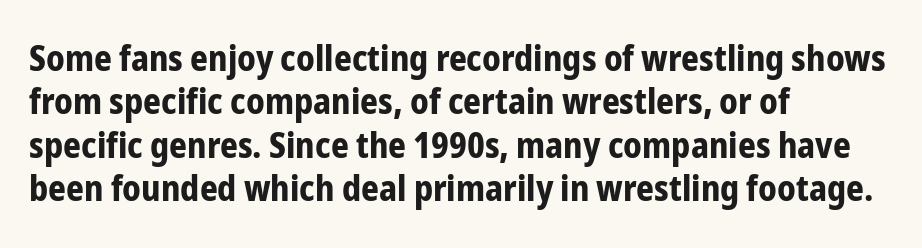
The image shows 35 px bold, condensed sans-serif type, upright; set left-aligned, line spacing 1.24x, normal letter spacing, not underlined; low stroke contrast and a medium x-height.
